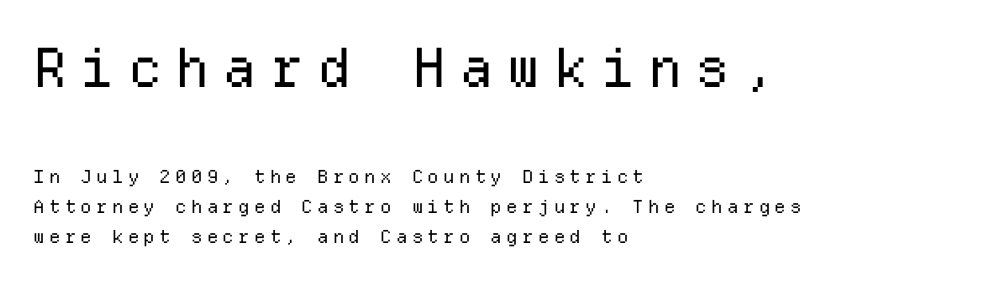
The image shows 54 px regular-weight sans-serif type, upright, monospaced; set left-aligned, normal line spacing (1.65x), unusually wide letter spacing (+0.24 em), not underlined; the first (top) block is 3.0x larger; low stroke contrast and a medium x-height.
